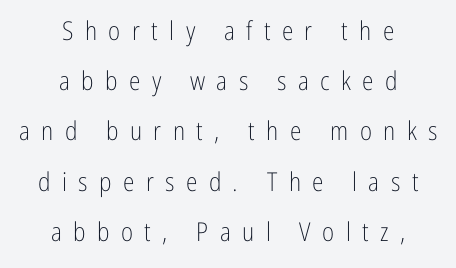
Whoever set this chose breathing room over compactness in the vertical rhythm. Bare-footed words on every line. These lines have a slow, spaced-out rhythm from letter to letter. The font's upright variant was chosen for this text. This is not heavy type; no bold has been used. These lines are centered, leaving both edges ragged.
